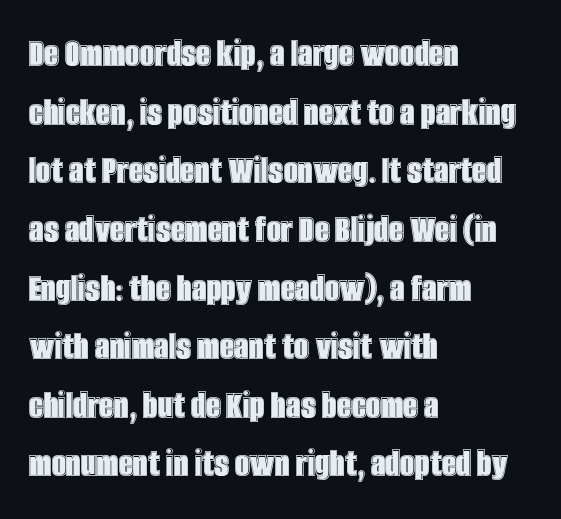
The image shows 41 px condensed type, upright; set left-aligned, normal line spacing (1.43x), normal letter spacing, not underlined; a large x-height.
